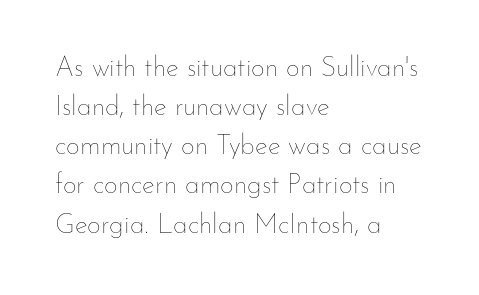
Q: Is the text bold? A: No.
Q: Is the text italic (slanted)? A: No, it is upright.
Q: Is the text underlined? A: No.
Q: How is the paragraph aligned? A: Left-aligned.
Q: Is the spacing between letters normal or unusually wide? A: Normal.
Q: Is the spacing between lines tight, normal or loose? A: Normal.
